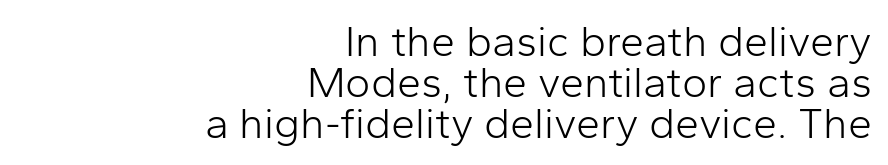
The image shows 43 px light sans-serif type, upright; set right-aligned, tight line spacing (0.95x), normal letter spacing, not underlined; low stroke contrast and a medium x-height.
